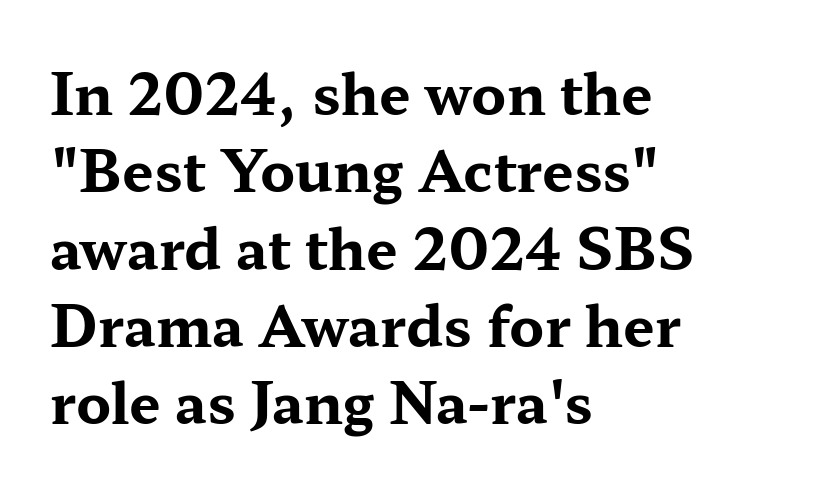
{"serif": "yes", "italic": "no", "bold": "yes", "weight": "bold", "width": "wide", "stroke_contrast": "medium", "x_height": "medium", "monospaced": "no", "underline": "no", "align": "left", "line_spacing": "normal", "line_spacing_ratio": 1.38, "letter_spacing": "normal", "letter_spacing_em": 0.0, "glyph_px": 56}
